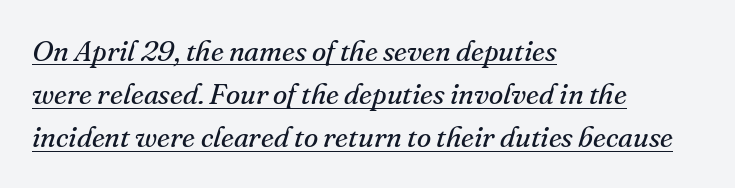
{"serif": "yes", "italic": "yes", "lean": "right", "slant_degrees": 16, "bold": "no", "weight": "regular", "width": "normal", "stroke_contrast": "medium", "x_height": "small", "monospaced": "no", "underline": "yes", "align": "left", "line_spacing": "normal", "line_spacing_ratio": 1.49, "letter_spacing": "normal", "letter_spacing_em": 0.0, "glyph_px": 29}
